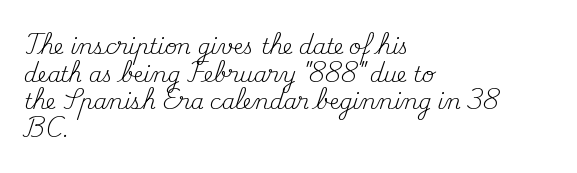
Q: Is the text bold? A: No.
Q: Is the text italic (slanted)? A: Yes.
Q: Is the text underlined? A: No.
Q: How is the paragraph aligned? A: Left-aligned.
Q: Is the spacing between letters normal or unusually wide? A: Normal.
Q: Is the spacing between lines tight, normal or loose? A: Normal.
